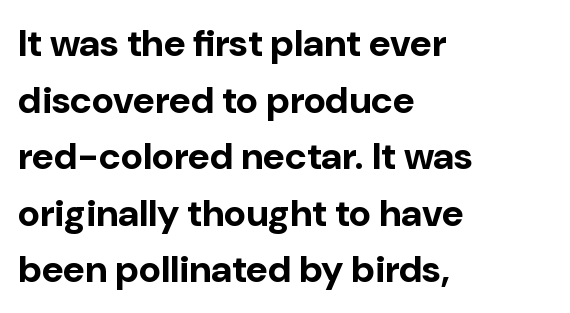
Visually the block forms a straight wall on the left and a jagged coastline on the right. This is sans-serif lettering, the kind often seen on screens and signage. If you drew a line through each stem, it would be perfectly vertical. The rendering keeps characters at their native spacing. Unmarked baselines from the first word to the last.
